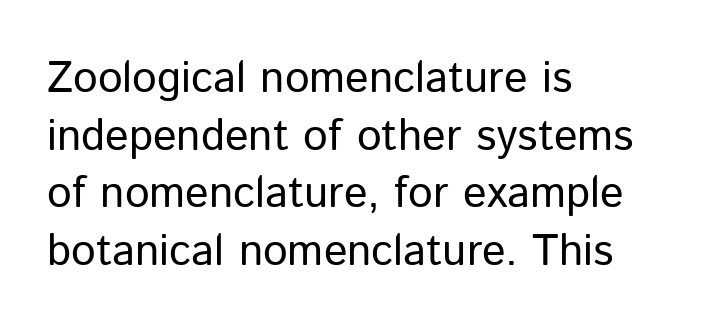
{"serif": "no", "italic": "no", "bold": "no", "weight": "regular", "width": "normal", "stroke_contrast": "low", "x_height": "medium", "monospaced": "no", "underline": "no", "align": "left", "line_spacing": "normal", "line_spacing_ratio": 1.31, "letter_spacing": "normal", "letter_spacing_em": 0.0, "glyph_px": 44}
